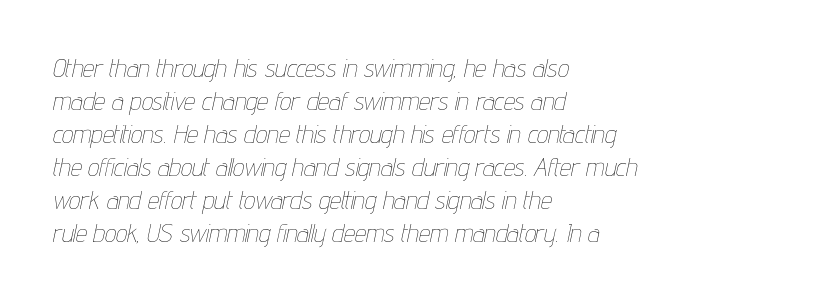
Line beginnings align vertically; line endings do not. Nobody touched the tracking dial on this one. Quick note: italic. Decoration check: the copy has no underline. A light-to-regular cut is what we see here. The rows are spaced the way most documents space them.
